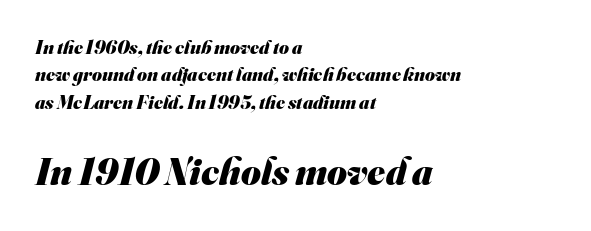
{"serif": "no", "bold": "yes", "weight": "heavy", "width": "normal", "stroke_contrast": "medium", "x_height": "small", "monospaced": "no", "underline": "no", "align": "left", "line_spacing": "normal", "line_spacing_ratio": 1.44, "letter_spacing": "normal", "letter_spacing_em": 0.0, "larger_block": "second", "size_ratio": 2.0, "glyph_px": 38}
